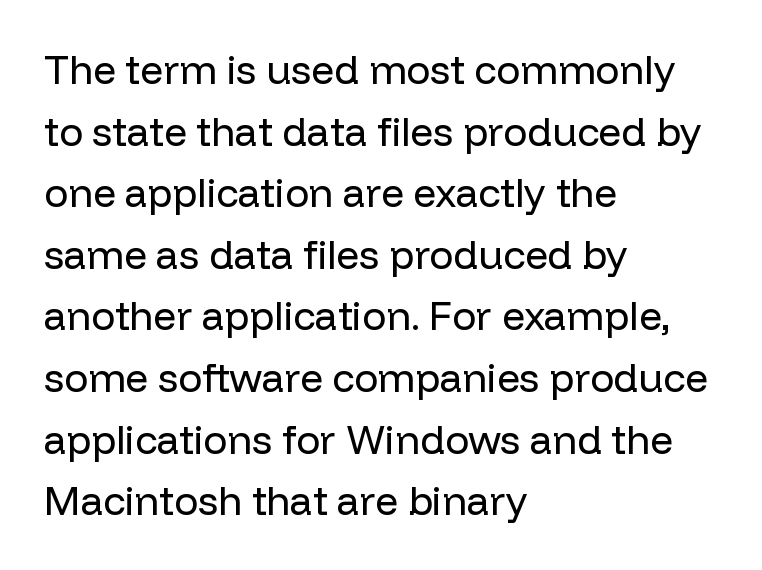
Proportional: the letters do not fall into vertical columns. A student would call this left alignment; a typographer would say flush left, rag right. Stroke terminals: plain, sans-serif. Spacing between characters is what you'd get straight out of the box. These lines sit exactly where default settings would place them. A roman cut, with each character standing at attention.
